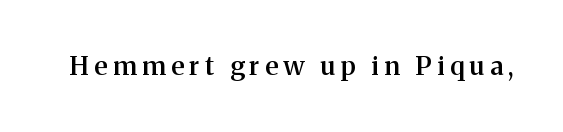
{"italic": "no", "bold": "semi", "underline": "no", "letter_spacing": "wide", "letter_spacing_em": 0.21, "glyph_px": 26}
